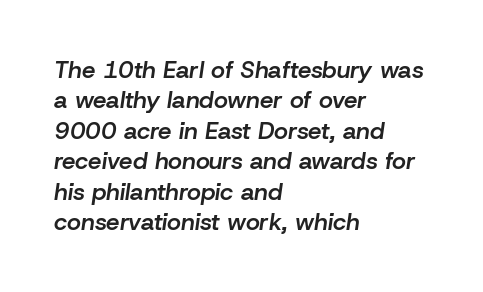
{"italic": "yes", "lean": "right", "slant_degrees": 8, "bold": "semi", "underline": "no", "align": "left", "line_spacing": "normal", "line_spacing_ratio": 1.27, "letter_spacing": "normal", "letter_spacing_em": 0.0, "glyph_px": 24}
